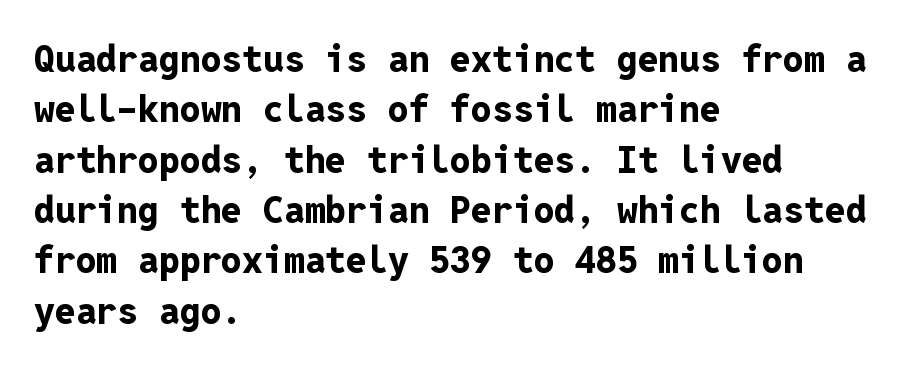
Spacing between characters is what you'd get straight out of the box. Regarding leading, the lines here are spaced in the standard way. If you drew a line through each stem, it would be perfectly vertical. These lines are rendered in a fixed-pitch font. The compositor pushed each line to the left boundary. Only glyphs here, with clear space below each row.
